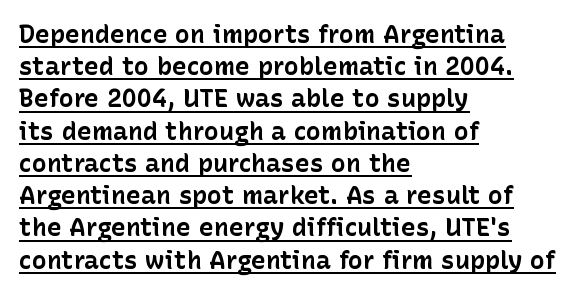
Q: Is the text bold? A: Yes.
Q: Is the text italic (slanted)? A: No, it is upright.
Q: Is the text underlined? A: Yes.
Q: How is the paragraph aligned? A: Left-aligned.
Q: Is the spacing between letters normal or unusually wide? A: Normal.
Q: Is the spacing between lines tight, normal or loose? A: Normal.
